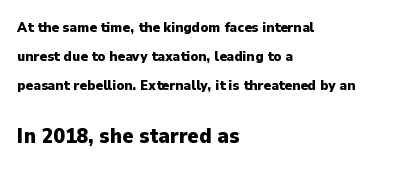
The image shows 21 px bold type, upright; set left-aligned, loose line spacing (2.08x), normal letter spacing, not underlined; the second (bottom) block is 1.5x larger.
